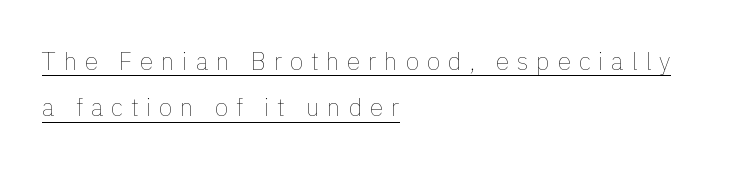
Here the glyphs are tracked loosely, breaking word shapes into spaced letters. Typeset ragged right — the left edge is the straight one. The passage shown is underscored from start to finish. No extra ink here — the face is not bold.
